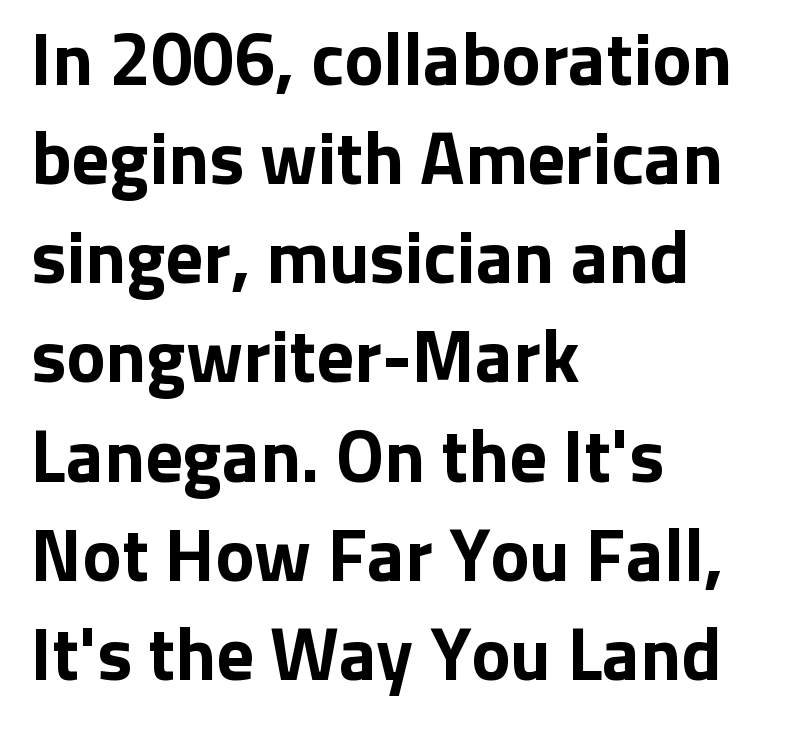
Q: Is the text bold? A: Yes.
Q: Is the text italic (slanted)? A: No, it is upright.
Q: Is the typeface a serif or a sans-serif typeface? A: Sans-serif.
Q: Is the text underlined? A: No.
Q: How is the paragraph aligned? A: Left-aligned.
Q: Is the spacing between letters normal or unusually wide? A: Normal.
Q: Is the spacing between lines tight, normal or loose? A: Normal.
Q: Width (condensed, normal, or wide)? A: Normal.
Q: Stroke contrast? A: Low.
Q: x-height? A: Medium.
Q: Monospaced? A: No.
